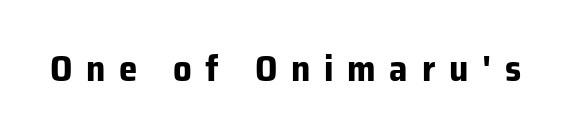
The face used here is a sans, in the tradition of grotesques and geometrics. The passage shown is typed in a proportional face where columns would drift. Beneath every word, the page is bare. The passage shown is emphatically bold. Caption: expanded tracking, letters set apart. The axis of the letterforms is exactly vertical.
